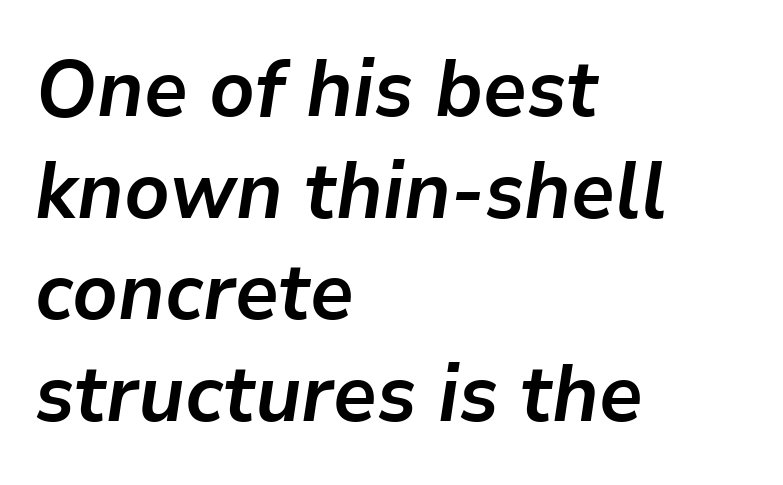
The image shows 80 px semibold type, italic (leaning right); set left-aligned, normal line spacing (1.27x), normal letter spacing, not underlined; low stroke contrast and a medium x-height.
